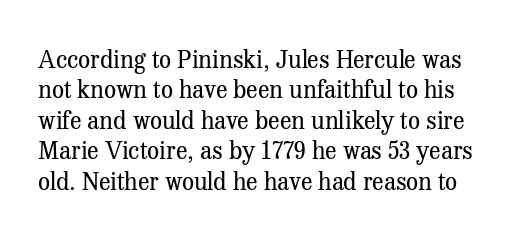
{"italic": "no", "bold": "no", "underline": "no", "line_spacing": "normal", "line_spacing_ratio": 1.27, "letter_spacing": "normal", "letter_spacing_em": 0.0, "glyph_px": 24}
